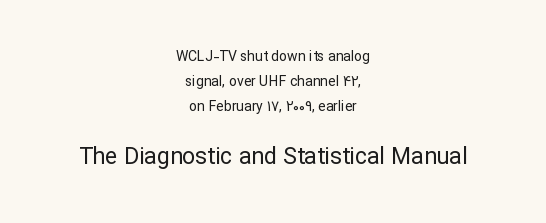
Teacher's note: observe the equal gaps on both sides — that is centered alignment. These glyphs show unthickened strokes, regular width or finer. Anything drawn beneath the words? Only blank space. The lower block of text is set noticeably larger than the block above it. Ascenders rise straight up at ninety degrees. Here the glyphs are tracked normally, forming tight word shapes.
